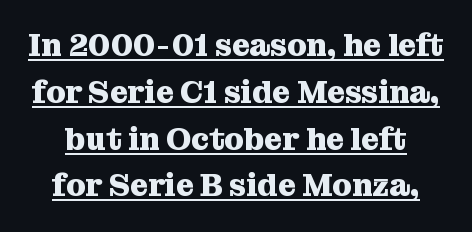
Q: Is the text bold? A: Yes.
Q: Is the text italic (slanted)? A: No, it is upright.
Q: Is the typeface a serif or a sans-serif typeface? A: Serif.
Q: Is the text underlined? A: Yes.
Q: Is the spacing between letters normal or unusually wide? A: Normal.
Q: Is the spacing between lines tight, normal or loose? A: Normal.
Q: Width (condensed, normal, or wide)? A: Normal.
Q: Stroke contrast? A: Medium.
Q: x-height? A: Medium.
Q: Monospaced? A: No.
